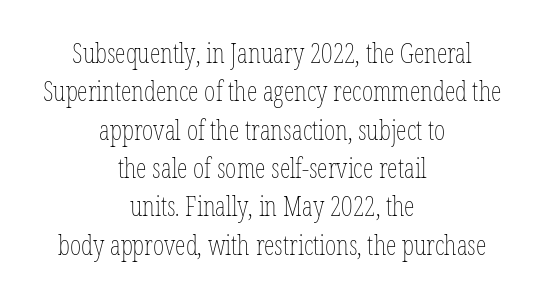
Is the block centered? Yes — each line is placed symmetrically about the middle. A quiet, ordinary-to-light weight characterises the typeface. The strip under each line holds only bare page. This sample keeps an unexceptional amount of space between lines. The lettering holds an erect, upright posture throughout.
